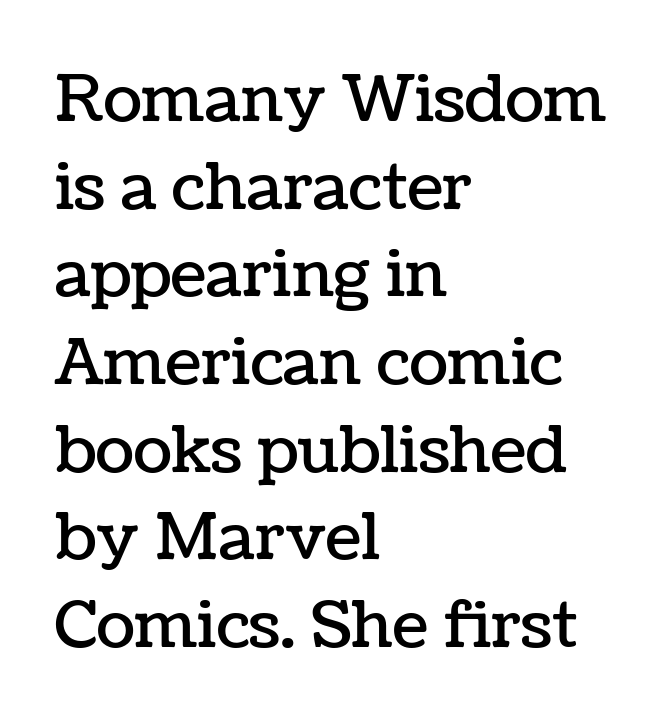
Q: Is the text italic (slanted)? A: No, it is upright.
Q: Is the text underlined? A: No.
Q: How is the paragraph aligned? A: Left-aligned.
Q: Is the spacing between letters normal or unusually wide? A: Normal.
Q: Is the spacing between lines tight, normal or loose? A: Normal.
Q: Width (condensed, normal, or wide)? A: Normal.
Q: Stroke contrast? A: Low.
Q: x-height? A: Medium.
Q: Monospaced? A: No.
